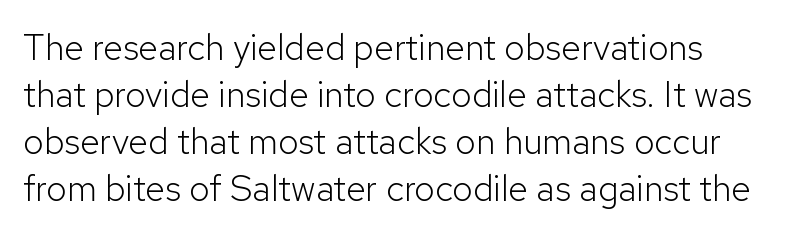
The gap between lines stays unmarked. Serifs: no, the terminals of the letterforms are clean. Heft: none added — not bold. The tracking reads as untouched default to a designer's eye. This sample keeps an unexceptional amount of space between lines. You could not count columns in this text — the font is proportionally spaced.
